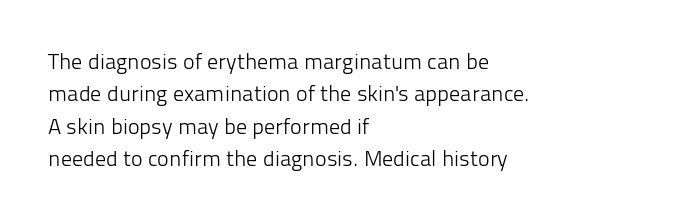
Does extra space separate the letters? No, they use regular spacing. Compared with a typical body face, this is equally light or lighter still. Casual observation: everything's shoved over to the left. This sample keeps an unexceptional amount of space between lines.
